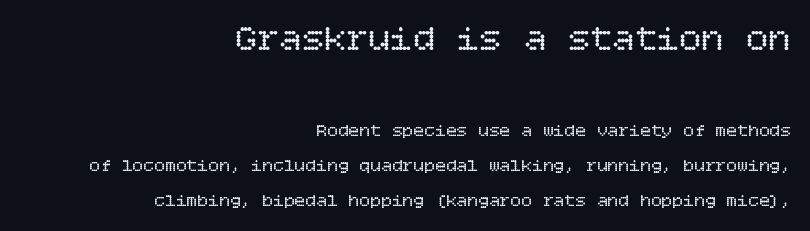
The image shows 37 px regular-weight type, upright; set right-aligned, loose line spacing (1.95x), normal letter spacing, not underlined; the first (top) block is 2.06x larger; low stroke contrast and a large x-height.
